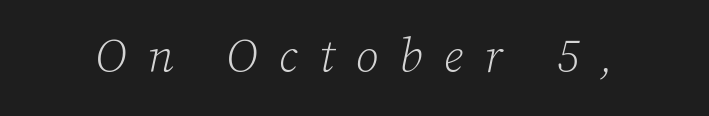
{"serif": "yes", "italic": "yes", "lean": "right", "slant_degrees": 12, "bold": "no", "weight": "light", "width": "normal", "stroke_contrast": "low", "x_height": "medium", "monospaced": "no", "underline": "no", "letter_spacing": "wide", "letter_spacing_em": 0.45, "glyph_px": 47}
